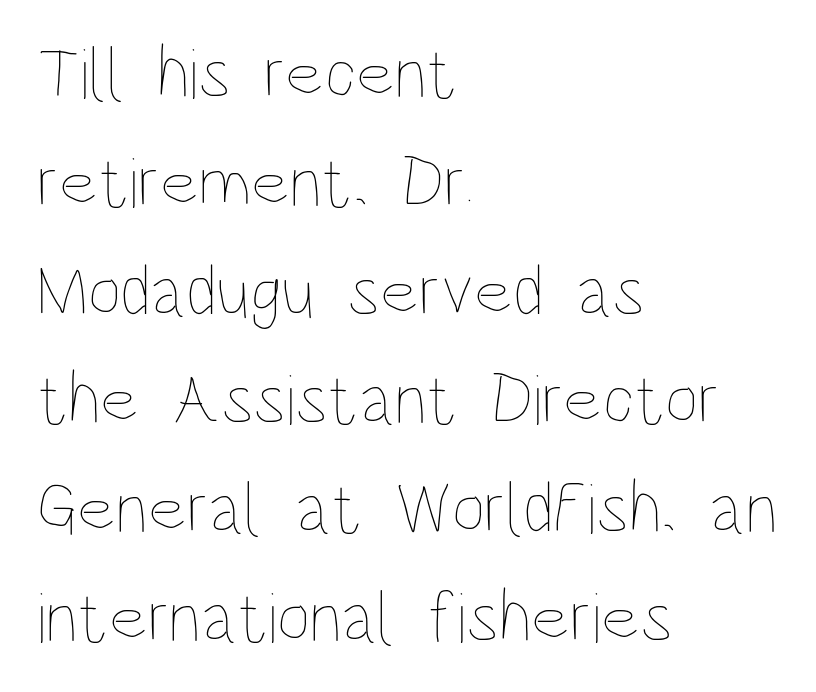
The zone under the glyphs is completely vacant. Nothing unusual about the tracking: characters are spaced as the font intends. No chunkiness to these letters — they're not bold. Reading down the block, your eye returns to a fixed left position each line. Character widths vary here, with narrow letters taking less room than wide ones.
